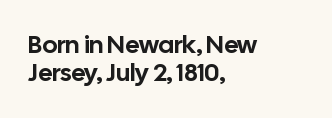
These lines are set flush left with a ragged right edge. The lettering stays uniformly vertical, giving the passage a roman look. The space beneath each line is pristine and unruled. The type is set solid horizontally, with unmodified tracking.
